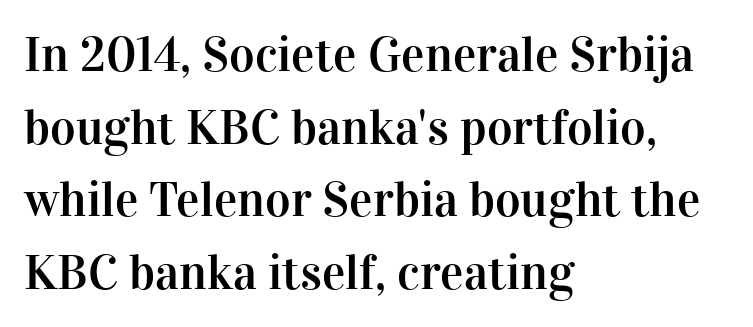
{"serif": "yes", "italic": "no", "width": "normal", "stroke_contrast": "high", "x_height": "medium", "monospaced": "no", "underline": "no", "align": "left", "line_spacing": "normal", "line_spacing_ratio": 1.48, "letter_spacing": "normal", "letter_spacing_em": 0.0, "glyph_px": 49}
